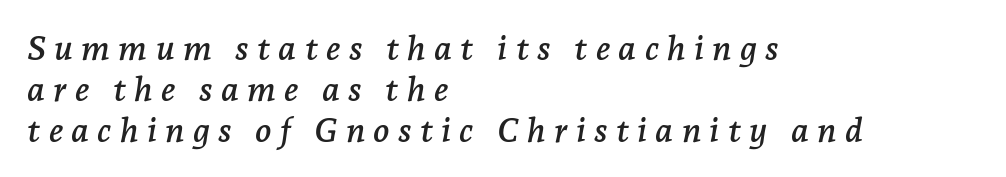
Q: Is the text italic (slanted)? A: Yes, it leans right by about 7 degrees.
Q: Is the typeface a serif or a sans-serif typeface? A: Serif.
Q: Is the text underlined? A: No.
Q: How is the paragraph aligned? A: Left-aligned.
Q: Is the spacing between letters normal or unusually wide? A: Unusually wide.
Q: Width (condensed, normal, or wide)? A: Normal.
Q: Stroke contrast? A: Low.
Q: x-height? A: Medium.
Q: Monospaced? A: No.
